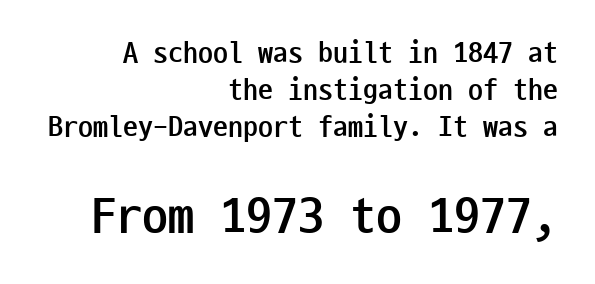
Q: Is the text bold? A: Yes.
Q: Is the text italic (slanted)? A: No, it is upright.
Q: Is the typeface a serif or a sans-serif typeface? A: Sans-serif.
Q: Is the text underlined? A: No.
Q: How is the paragraph aligned? A: Right-aligned.
Q: Is the spacing between letters normal or unusually wide? A: Normal.
Q: Which block of text is set in a larger size, the first (top) or the second (bottom)? A: The second (bottom) one.
Q: Width (condensed, normal, or wide)? A: Condensed.
Q: Stroke contrast? A: Low.
Q: x-height? A: Medium.
Q: Monospaced? A: Yes.
